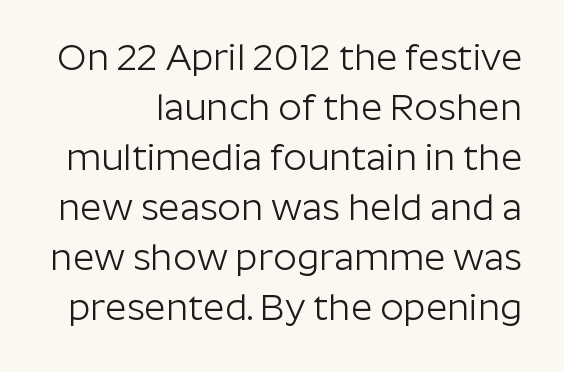
Q: Is the text bold? A: No.
Q: Is the text italic (slanted)? A: No, it is upright.
Q: Is the typeface a serif or a sans-serif typeface? A: Sans-serif.
Q: Is the text underlined? A: No.
Q: Is the spacing between letters normal or unusually wide? A: Normal.
Q: Is the spacing between lines tight, normal or loose? A: Normal.
Q: Width (condensed, normal, or wide)? A: Normal.
Q: Stroke contrast? A: Low.
Q: x-height? A: Medium.
Q: Monospaced? A: No.
